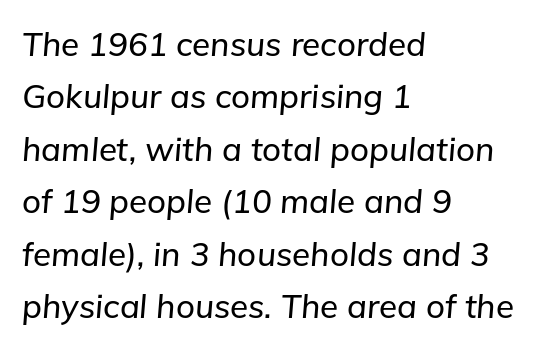
The image shows 33 px text type, italic (leaning right); set left-aligned, normal line spacing (1.59x), normal letter spacing, not underlined; low stroke contrast and a medium x-height.
